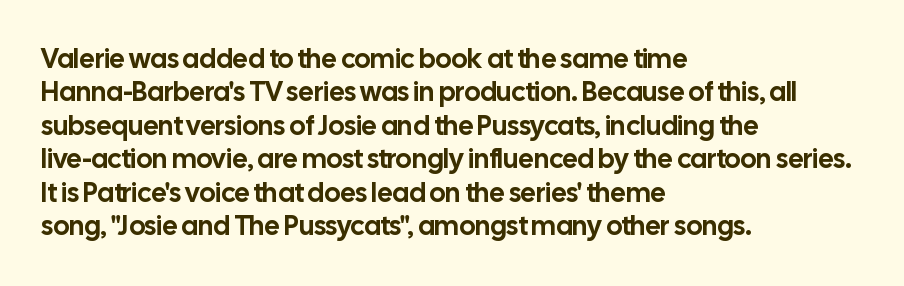
The specimen reads as upright at a glance. The words here are not underlined. Horizontal alignment here is leftward, the default for most running prose. The gaps between neighbouring characters are ordinary and unremarkable.
